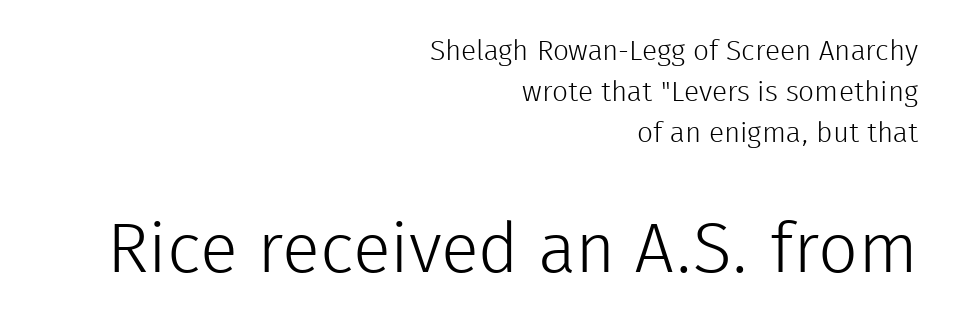
Q: Is the text bold? A: No.
Q: Is the text italic (slanted)? A: No, it is upright.
Q: Is the typeface a serif or a sans-serif typeface? A: Sans-serif.
Q: Is the text underlined? A: No.
Q: How is the paragraph aligned? A: Right-aligned.
Q: Is the spacing between letters normal or unusually wide? A: Normal.
Q: Is the spacing between lines tight, normal or loose? A: Normal.
Q: Which block of text is set in a larger size, the first (top) or the second (bottom)? A: The second (bottom) one.
Q: Width (condensed, normal, or wide)? A: Normal.
Q: Stroke contrast? A: Low.
Q: x-height? A: Medium.
Q: Monospaced? A: No.
